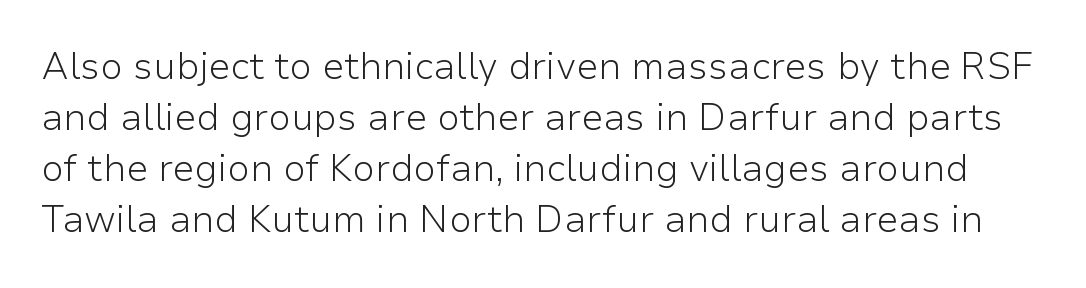
Q: Is the text bold? A: No.
Q: Is the text italic (slanted)? A: No, it is upright.
Q: Is the typeface a serif or a sans-serif typeface? A: Sans-serif.
Q: Is the text underlined? A: No.
Q: Is the spacing between letters normal or unusually wide? A: Normal.
Q: Is the spacing between lines tight, normal or loose? A: Normal.
Q: Width (condensed, normal, or wide)? A: Normal.
Q: Stroke contrast? A: Low.
Q: x-height? A: Medium.
Q: Monospaced? A: No.
